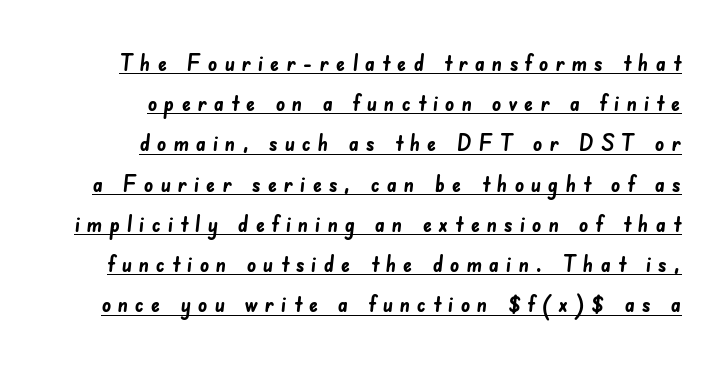
Students, note that the glyphs here are deliberately spaced far apart. A typographer would call this underscored text. In terms of weight, the rendering is a true, heavy bold.
